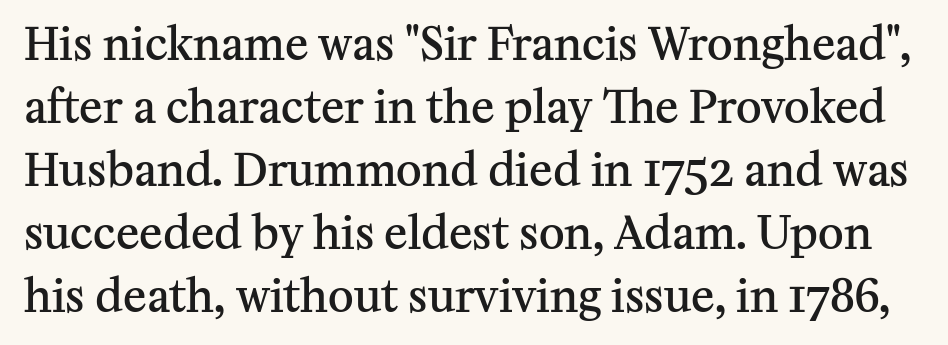
{"serif": "yes", "italic": "no", "bold": "semi", "weight": "semibold", "width": "normal", "stroke_contrast": "medium", "x_height": "medium", "monospaced": "no", "underline": "no", "line_spacing": "normal", "line_spacing_ratio": 1.43, "letter_spacing": "normal", "letter_spacing_em": 0.0, "glyph_px": 44}
